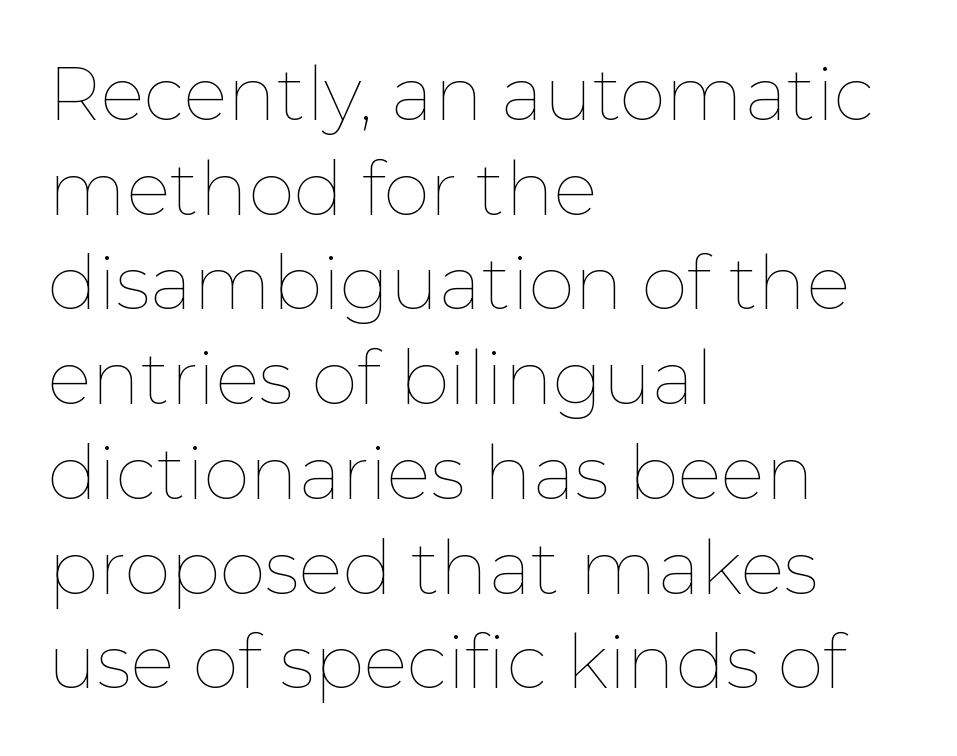
The image shows 74 px thin type, upright; set left-aligned, normal line spacing (1.28x), normal letter spacing, not underlined; low stroke contrast and a medium x-height.
